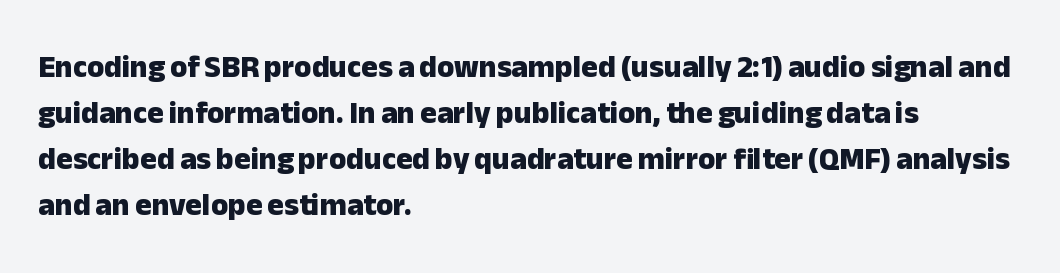
Q: Is the text bold? A: Yes.
Q: Is the text italic (slanted)? A: No, it is upright.
Q: Is the typeface a serif or a sans-serif typeface? A: Sans-serif.
Q: Is the text underlined? A: No.
Q: How is the paragraph aligned? A: Left-aligned.
Q: Is the spacing between letters normal or unusually wide? A: Normal.
Q: Is the spacing between lines tight, normal or loose? A: Normal.
Q: Width (condensed, normal, or wide)? A: Normal.
Q: Stroke contrast? A: Low.
Q: x-height? A: Medium.
Q: Monospaced? A: No.
